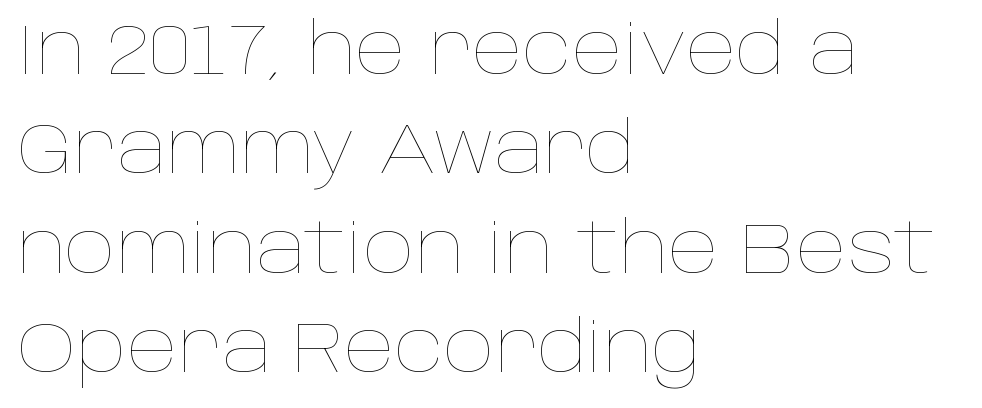
The image shows 71 px thin type, upright; set left-aligned, normal line spacing (1.4x), normal letter spacing, not underlined; low stroke contrast and a large x-height.
